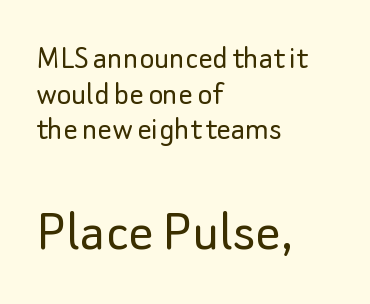
{"serif": "no", "italic": "no", "bold": "no", "weight": "light", "width": "normal", "stroke_contrast": "low", "x_height": "small", "monospaced": "no", "underline": "no", "align": "left", "line_spacing": "tight", "line_spacing_ratio": 1.02, "letter_spacing": "normal", "letter_spacing_em": 0.0, "larger_block": "second", "size_ratio": 1.77, "glyph_px": 62}
